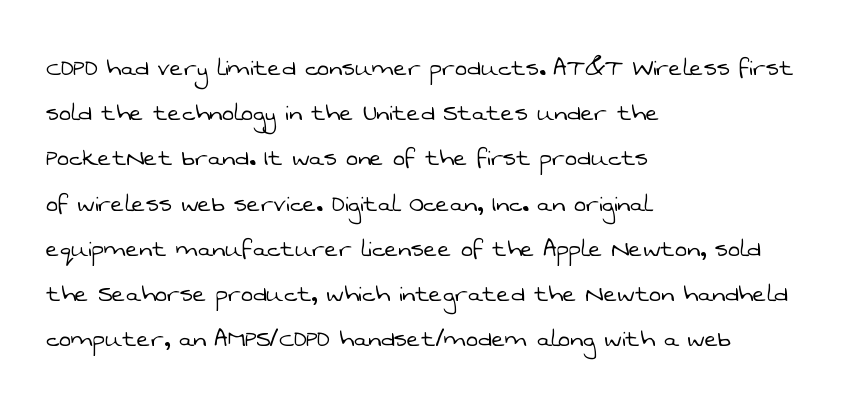
The image shows 29 px light sans-serif type; set left-aligned, normal line spacing (1.56x), normal letter spacing, not underlined; low stroke contrast and a medium x-height.
